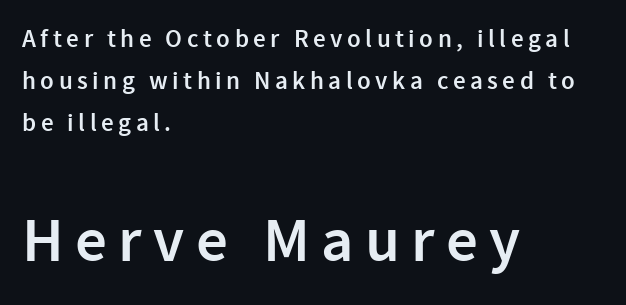
The image shows 63 px semibold sans-serif type, upright; set left-aligned, normal line spacing (1.68x), not underlined; the second (bottom) block is 2.52x larger; low stroke contrast and a medium x-height.
